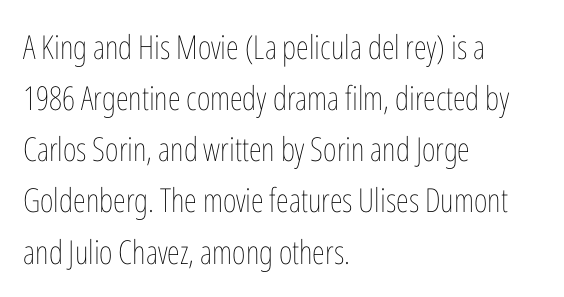
Q: Is the text bold? A: No.
Q: Is the text italic (slanted)? A: No, it is upright.
Q: Is the text underlined? A: No.
Q: How is the paragraph aligned? A: Left-aligned.
Q: Is the spacing between letters normal or unusually wide? A: Normal.
Q: Is the spacing between lines tight, normal or loose? A: Normal.
Q: Width (condensed, normal, or wide)? A: Condensed.
Q: Stroke contrast? A: Low.
Q: x-height? A: Medium.
Q: Monospaced? A: No.
